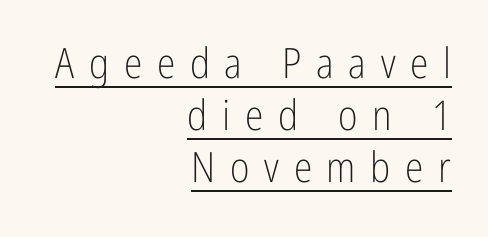
{"serif": "no", "italic": "no", "bold": "no", "weight": "light", "width": "condensed", "stroke_contrast": "low", "x_height": "medium", "monospaced": "no", "underline": "yes", "align": "right", "line_spacing_ratio": 1.24, "letter_spacing": "wide", "letter_spacing_em": 0.35, "glyph_px": 42}
